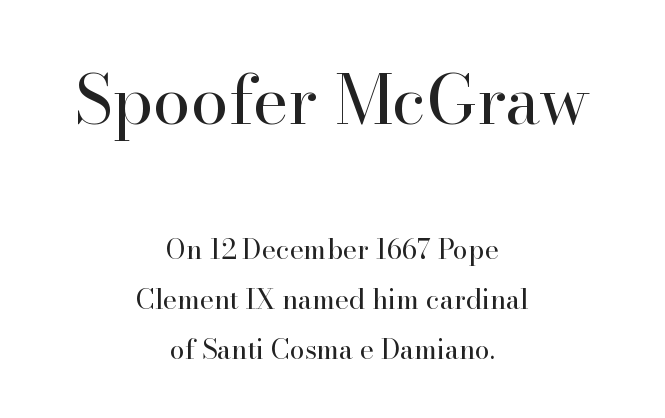
Characters remain perfectly vertical along every line. The rendering shows small feet on the letterforms — a serif design. Varying glyph widths throughout — classic text-font behaviour. Tracking value appears to be zero — textbook default spacing. The strokes carry an ordinary text weight at most. Here the first block reads like a headline and the second like body copy.
